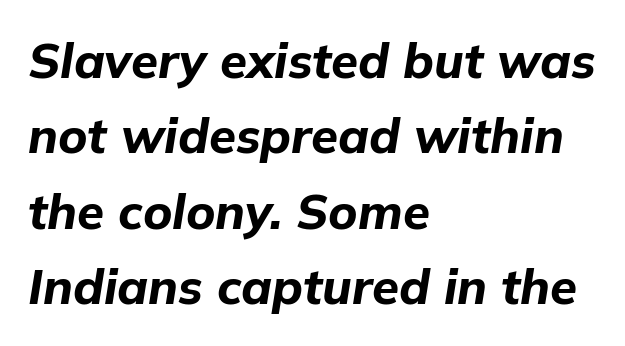
{"italic": "yes", "lean": "right", "slant_degrees": 9, "bold": "yes", "weight": "bold", "width": "normal", "stroke_contrast": "low", "x_height": "medium", "monospaced": "no", "underline": "no", "align": "left", "line_spacing": "normal", "line_spacing_ratio": 1.54, "letter_spacing": "normal", "letter_spacing_em": 0.0, "glyph_px": 49}
